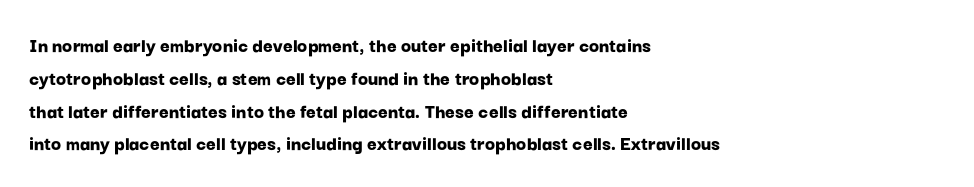
The image shows 21 px bold type, upright; set left-aligned, normal line spacing (1.56x), normal letter spacing, not underlined.
